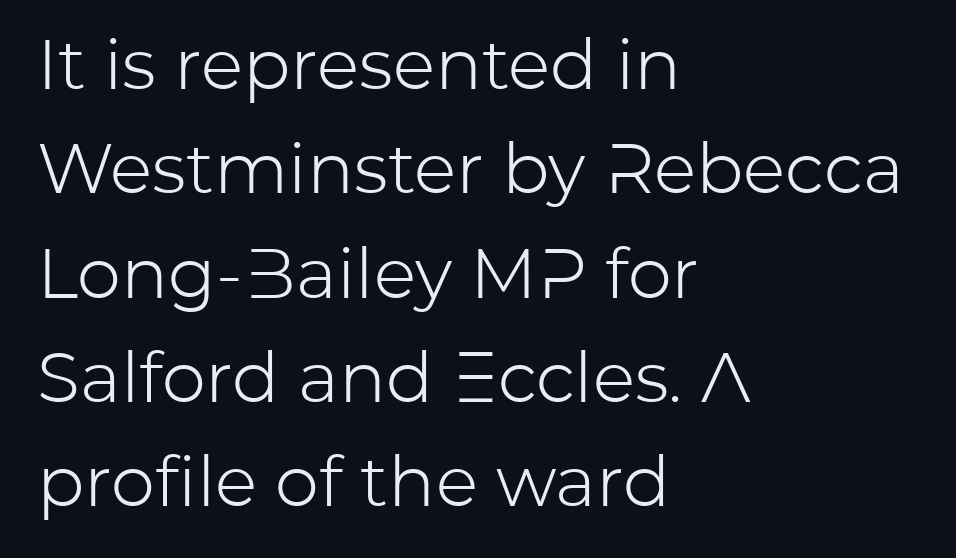
The image shows 70 px light sans-serif type, upright; set left-aligned, normal line spacing (1.49x), normal letter spacing, not underlined; low stroke contrast and a medium x-height.
